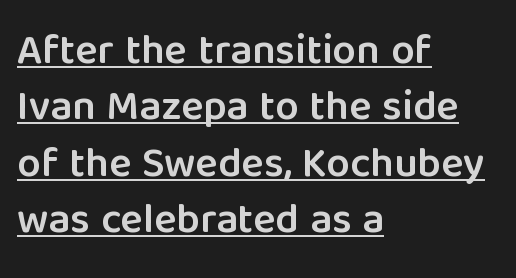
{"serif": "no", "italic": "no", "bold": "semi", "weight": "semibold", "width": "normal", "stroke_contrast": "low", "x_height": "medium", "monospaced": "no", "underline": "yes", "align": "left", "line_spacing": "normal", "line_spacing_ratio": 1.34, "letter_spacing": "normal", "letter_spacing_em": 0.0, "glyph_px": 42}
